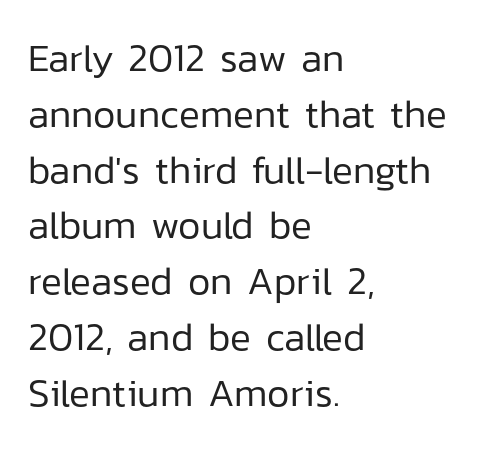
The image shows 39 px regular-weight sans-serif type, upright; set left-aligned, normal line spacing (1.43x), normal letter spacing, not underlined; low stroke contrast and a medium x-height.
